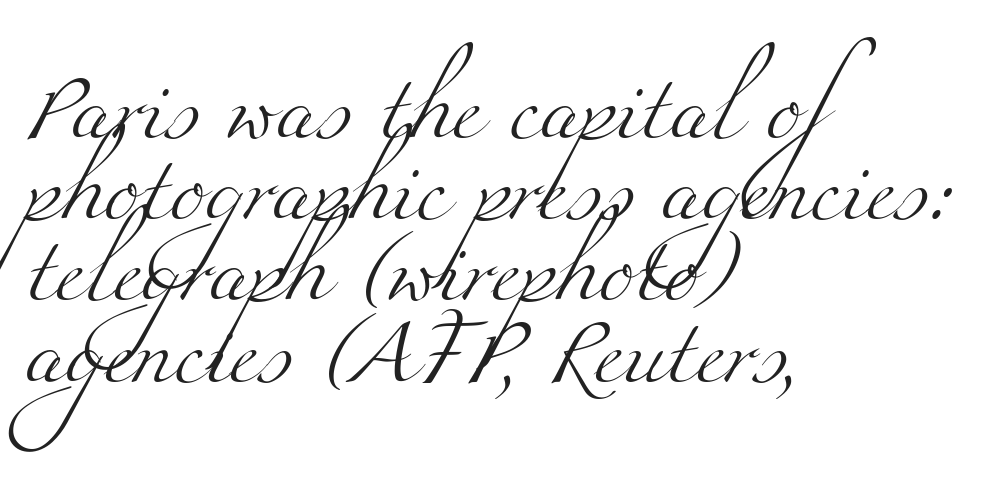
Casual observation: everything's shoved over to the left. The passage shown is not bold in any degree. The rendering uses natural spacing where letterforms have individual widths. The passage shown is not underscored anywhere.
